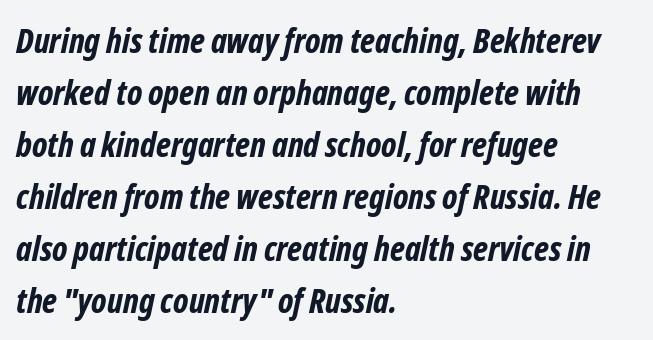
The image shows 34 px bold, condensed sans-serif type; set left-aligned, normal line spacing (1.53x), normal letter spacing, not underlined; low stroke contrast and a medium x-height.
